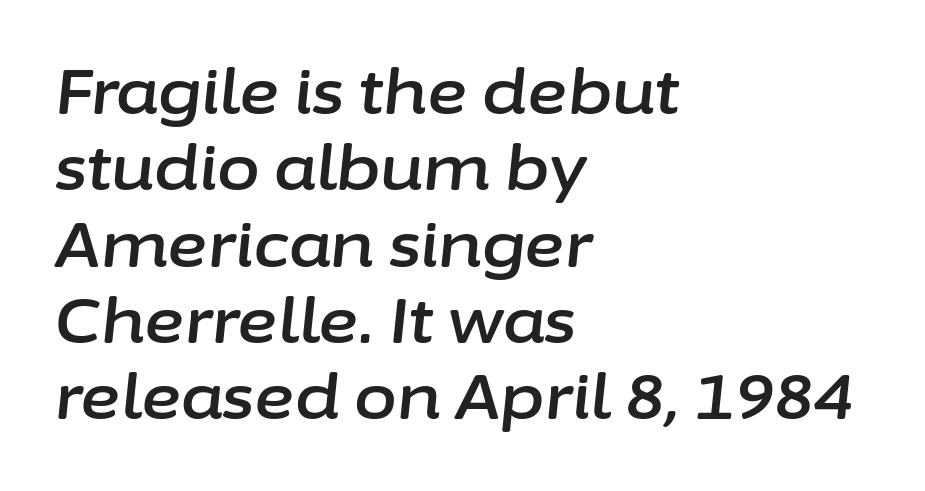
Q: Is the text italic (slanted)? A: Yes, it leans right by about 6 degrees.
Q: Is the text underlined? A: No.
Q: How is the paragraph aligned? A: Left-aligned.
Q: Is the spacing between letters normal or unusually wide? A: Normal.
Q: Width (condensed, normal, or wide)? A: Normal.
Q: Stroke contrast? A: Low.
Q: x-height? A: Medium.
Q: Monospaced? A: No.
